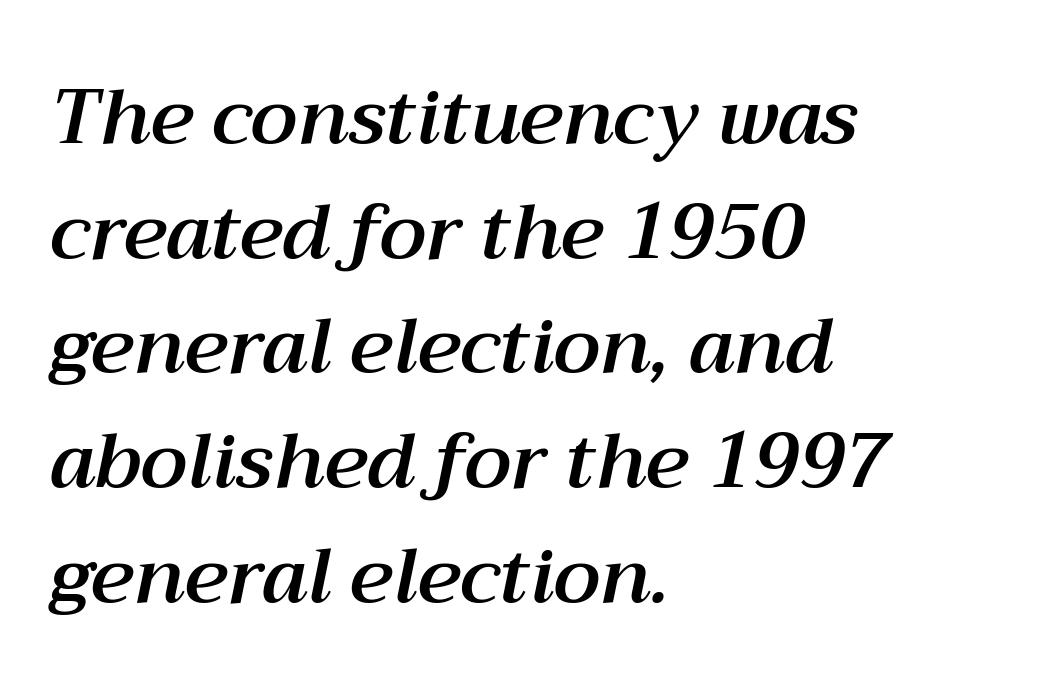
Q: Is the text italic (slanted)? A: Yes, it leans right by about 12 degrees.
Q: Is the text underlined? A: No.
Q: How is the paragraph aligned? A: Left-aligned.
Q: Is the spacing between letters normal or unusually wide? A: Normal.
Q: Is the spacing between lines tight, normal or loose? A: Normal.
Q: Width (condensed, normal, or wide)? A: Normal.
Q: Stroke contrast? A: Medium.
Q: x-height? A: Medium.
Q: Monospaced? A: No.
